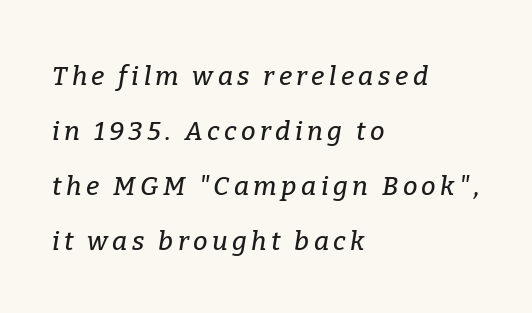
The line-height multiplier appears high, well above default. Check the space under the baseline: it is left empty. Slant detected: the letters are inclined. If you drew a ruler down the left edge, every line would touch it.
